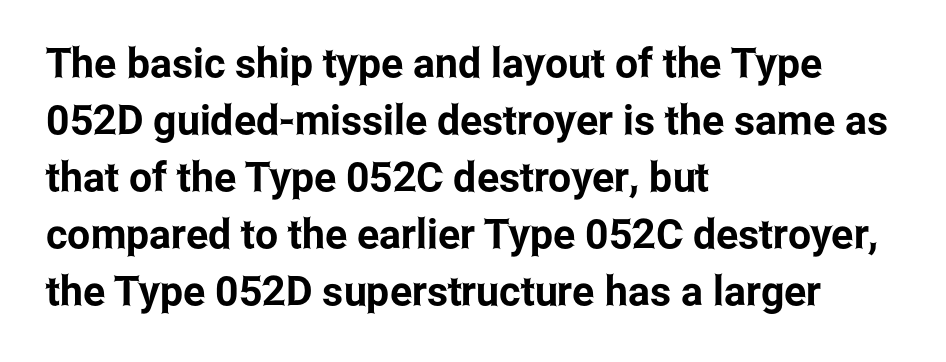
The image shows 41 px condensed sans-serif type, upright; set left-aligned, normal line spacing (1.39x), normal letter spacing, not underlined; low stroke contrast and a medium x-height.
